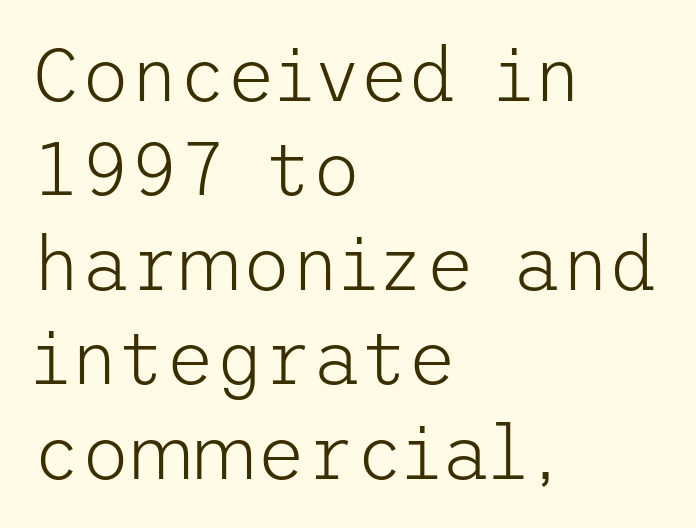
Q: Is the text bold? A: No.
Q: Is the text italic (slanted)? A: No, it is upright.
Q: Is the typeface a serif or a sans-serif typeface? A: Sans-serif.
Q: Is the text underlined? A: No.
Q: How is the paragraph aligned? A: Left-aligned.
Q: Is the spacing between letters normal or unusually wide? A: Normal.
Q: Is the spacing between lines tight, normal or loose? A: Normal.
Q: Width (condensed, normal, or wide)? A: Normal.
Q: Stroke contrast? A: Low.
Q: x-height? A: Medium.
